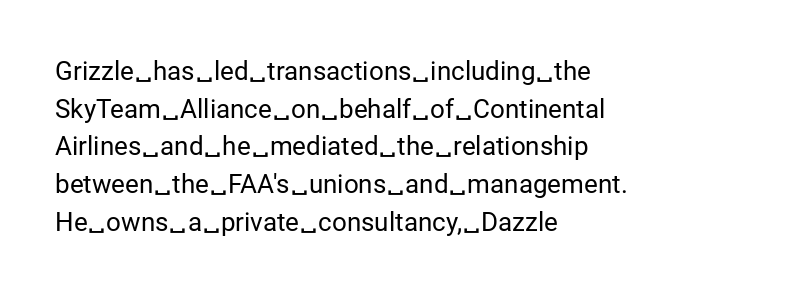
{"italic": "no", "bold": "no", "underline": "no", "align": "left", "line_spacing": "normal", "line_spacing_ratio": 1.45, "letter_spacing": "normal", "letter_spacing_em": 0.0, "glyph_px": 26}
